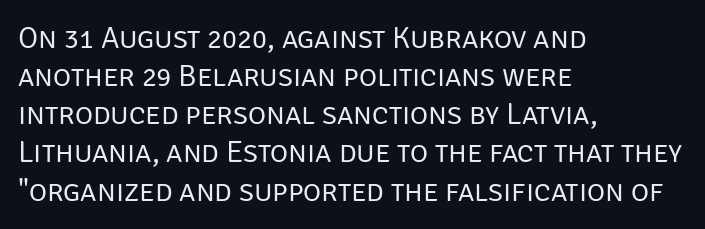
{"serif": "no", "italic": "no", "bold": "no", "weight": "regular", "width": "normal", "stroke_contrast": "low", "x_height": "large", "monospaced": "no", "underline": "no", "align": "left", "line_spacing_ratio": 1.23, "letter_spacing": "normal", "letter_spacing_em": 0.0, "glyph_px": 31}
